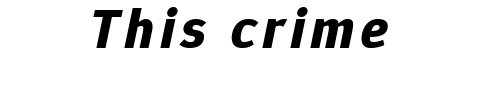
A typesetter would call this proportional, since set widths differ per character. The font is running at its bold setting. The paragraph has two soft edges and a firm central axis. A typesetter would mark this as italic. Letters rest on an invisible, unmarked baseline.
